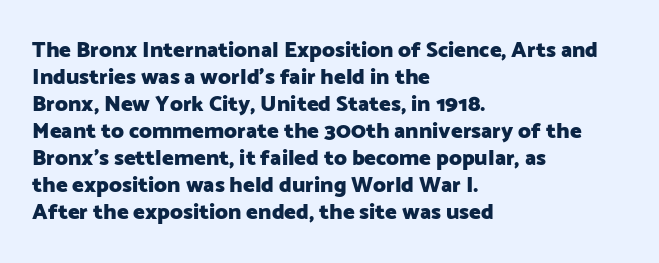
The image shows 22 px bold type, upright; set left-aligned, line spacing 1.23x, normal letter spacing, not underlined.
